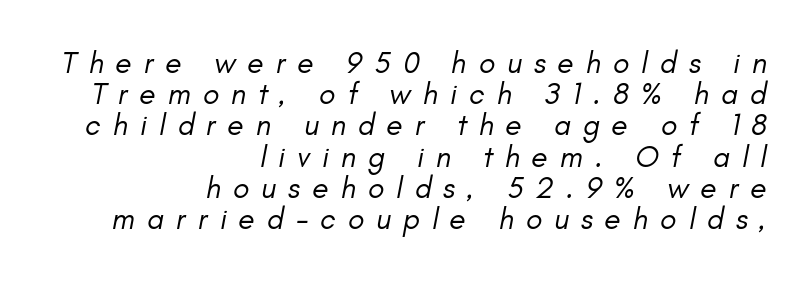
The image shows 30 px regular-weight type, italic (leaning right); set right-aligned, tight line spacing (1.04x), unusually wide letter spacing (+0.4 em), not underlined; low stroke contrast and a small x-height.
